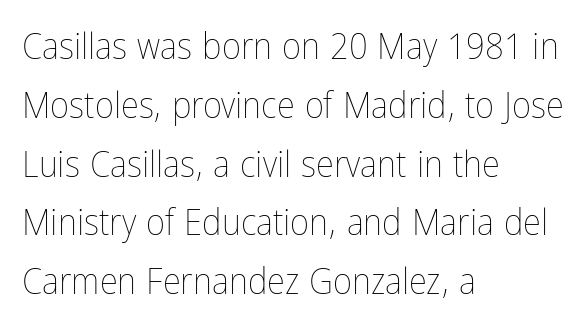
Q: Is the text bold? A: No.
Q: Is the text italic (slanted)? A: No, it is upright.
Q: Is the text underlined? A: No.
Q: How is the paragraph aligned? A: Left-aligned.
Q: Is the spacing between letters normal or unusually wide? A: Normal.
Q: Is the spacing between lines tight, normal or loose? A: Normal.
Q: Width (condensed, normal, or wide)? A: Condensed.
Q: Stroke contrast? A: Low.
Q: x-height? A: Medium.
Q: Monospaced? A: No.
